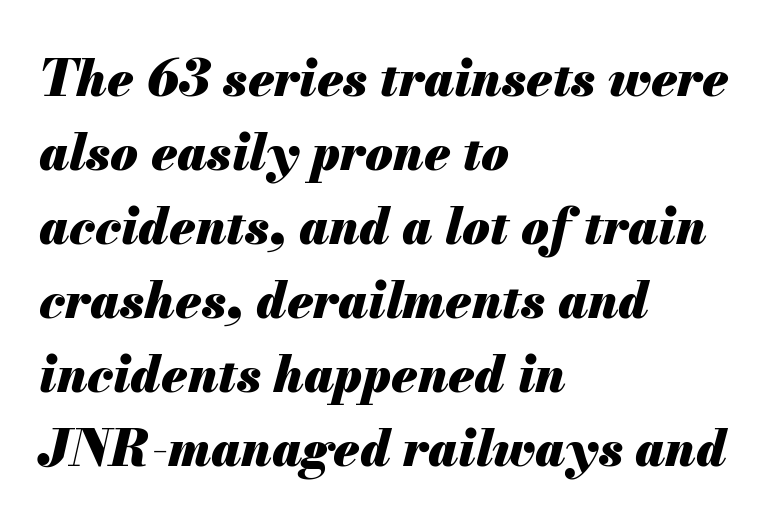
How heavy is the stroke? Heavy — this is a bold. The axis of the letterforms is tilted away from vertical. Descenders hang freely into open space. Note the varied advance widths — an 'i' is clearly narrower than an 'm'. Left-aligned paragraph, ragged on the right.
